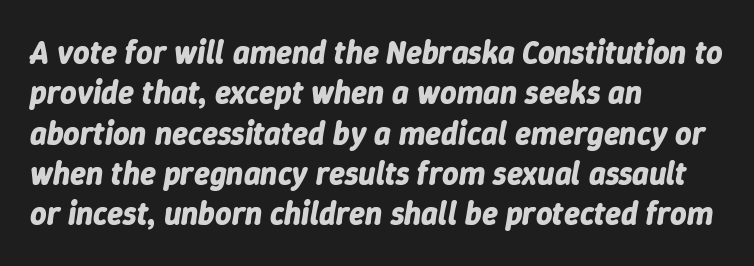
{"italic": "yes", "lean": "right", "slant_degrees": 9, "bold": "yes", "weight": "bold", "width": "normal", "stroke_contrast": "low", "x_height": "medium", "monospaced": "no", "underline": "no", "align": "left", "line_spacing": "normal", "line_spacing_ratio": 1.26, "letter_spacing": "normal", "letter_spacing_em": 0.0, "glyph_px": 32}
